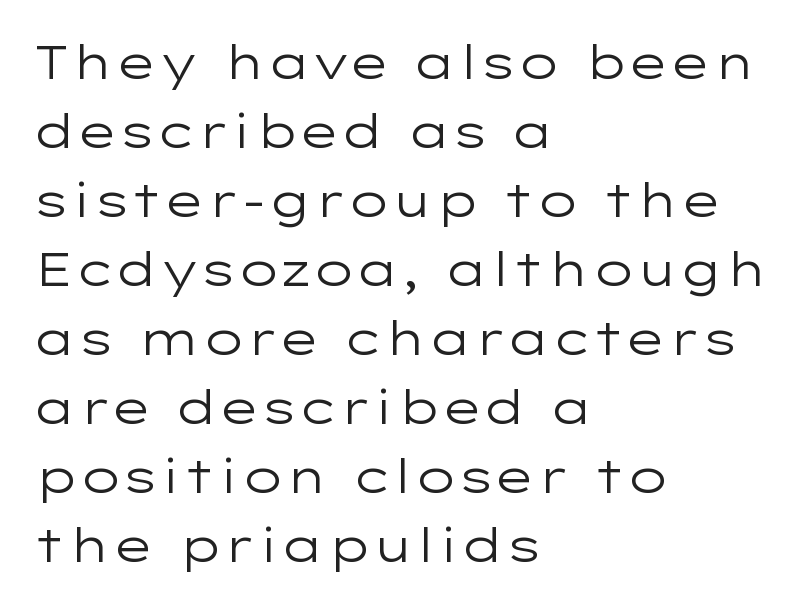
The image shows 46 px regular-weight, wide sans-serif type, upright; set left-aligned, normal line spacing (1.5x), normal letter spacing, not underlined; low stroke contrast and a medium x-height.
